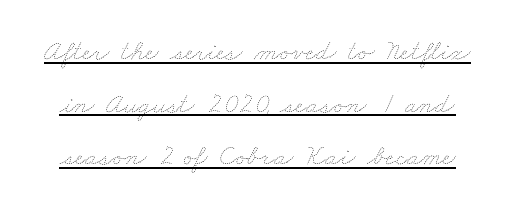
Q: Is the text bold? A: No.
Q: Is the text underlined? A: Yes.
Q: Is the spacing between letters normal or unusually wide? A: Normal.
Q: Width (condensed, normal, or wide)? A: Wide.
Q: Stroke contrast? A: Low.
Q: x-height? A: Small.
Q: Monospaced? A: No.
